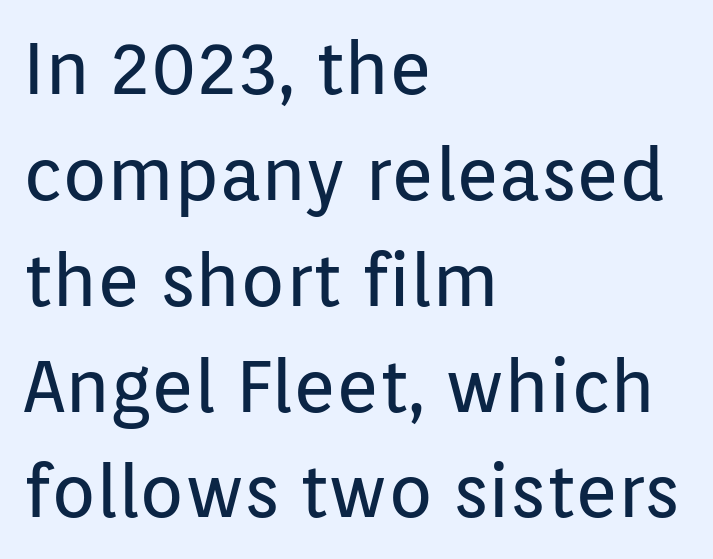
{"serif": "no", "italic": "no", "bold": "no", "weight": "regular", "width": "normal", "stroke_contrast": "low", "x_height": "medium", "monospaced": "no", "underline": "no", "align": "left", "line_spacing": "normal", "line_spacing_ratio": 1.45, "letter_spacing": "normal", "letter_spacing_em": 0.0, "glyph_px": 73}
